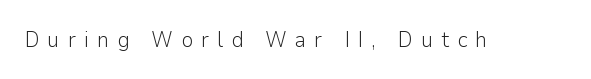
The rendering inserts visible extra space after every character. Stroke thickness stays within the range of a standard reading face or lighter. Plain, unruled lines of type. Quick note: not italic, upright.
